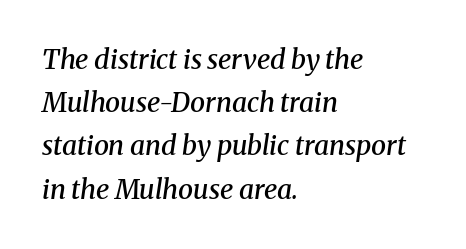
{"italic": "yes", "lean": "right", "slant_degrees": 8, "bold": "semi", "underline": "no", "align": "left", "line_spacing": "normal", "line_spacing_ratio": 1.6, "letter_spacing": "normal", "letter_spacing_em": 0.0, "glyph_px": 27}
